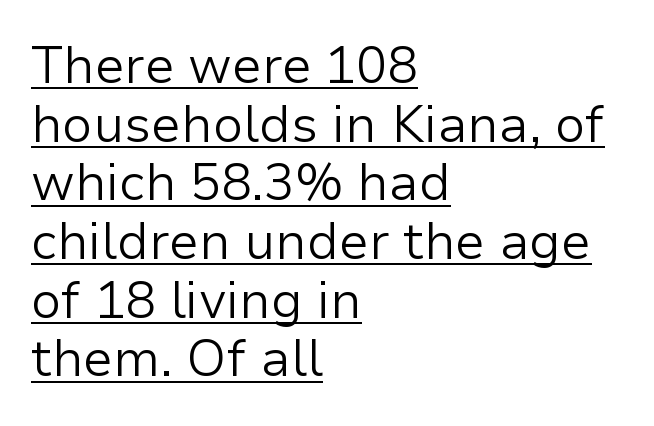
Observe the ordinary spacing: letters are neighbours, not strangers. The rendering anchors every line to the left-hand side. Weight: in the light-to-regular range. Each line of the rendering has a horizontal stroke beneath the glyphs.
